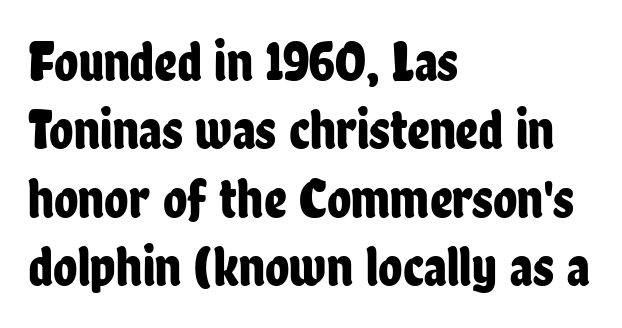
The image shows 56 px condensed sans-serif type, upright; set left-aligned, line spacing 1.22x, normal letter spacing, not underlined; low stroke contrast and a medium x-height.
